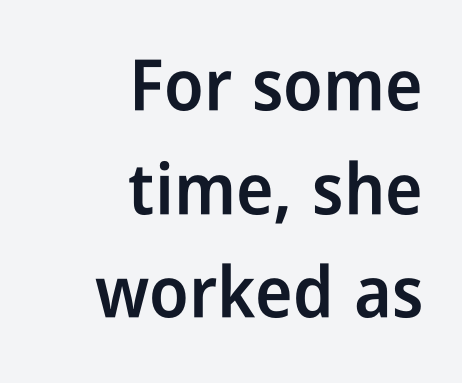
Q: Is the text bold? A: Semi-bold.
Q: Is the text italic (slanted)? A: No, it is upright.
Q: Is the typeface a serif or a sans-serif typeface? A: Sans-serif.
Q: Is the text underlined? A: No.
Q: How is the paragraph aligned? A: Right-aligned.
Q: Is the spacing between letters normal or unusually wide? A: Normal.
Q: Is the spacing between lines tight, normal or loose? A: Normal.
Q: Width (condensed, normal, or wide)? A: Condensed.
Q: Stroke contrast? A: Low.
Q: x-height? A: Medium.
Q: Monospaced? A: No.
